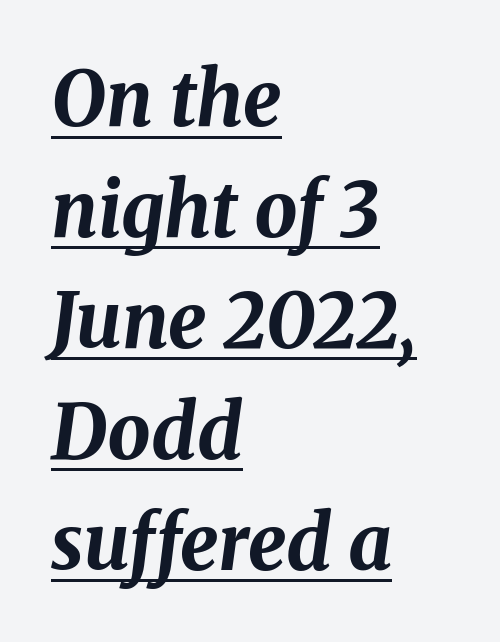
Q: Is the text bold? A: Yes.
Q: Is the text italic (slanted)? A: Yes, it leans right by about 8 degrees.
Q: Is the text underlined? A: Yes.
Q: How is the paragraph aligned? A: Left-aligned.
Q: Is the spacing between letters normal or unusually wide? A: Normal.
Q: Is the spacing between lines tight, normal or loose? A: Normal.
Q: Width (condensed, normal, or wide)? A: Normal.
Q: Stroke contrast? A: Medium.
Q: x-height? A: Medium.
Q: Monospaced? A: No.
